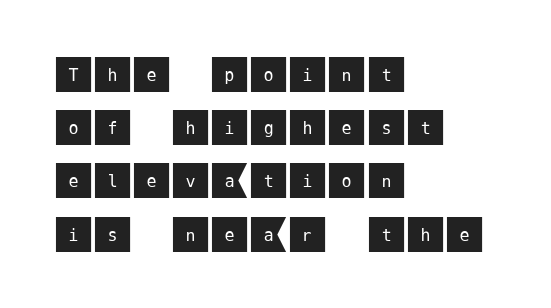
Q: Is the text italic (slanted)? A: No, it is upright.
Q: Is the typeface a serif or a sans-serif typeface? A: Sans-serif.
Q: Is the text underlined? A: No.
Q: How is the paragraph aligned? A: Left-aligned.
Q: Is the spacing between letters normal or unusually wide? A: Normal.
Q: Is the spacing between lines tight, normal or loose? A: Normal.
Q: Width (condensed, normal, or wide)? A: Normal.
Q: Stroke contrast? A: Medium.
Q: x-height? A: Large.
